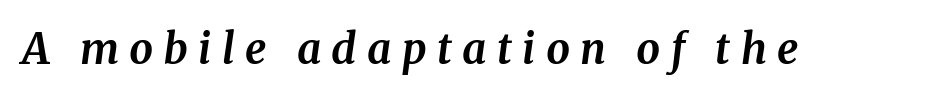
The image shows 42 px bold serif type, italic (leaning right); set unusually wide letter spacing (+0.25 em), not underlined; medium stroke contrast and a medium x-height.
